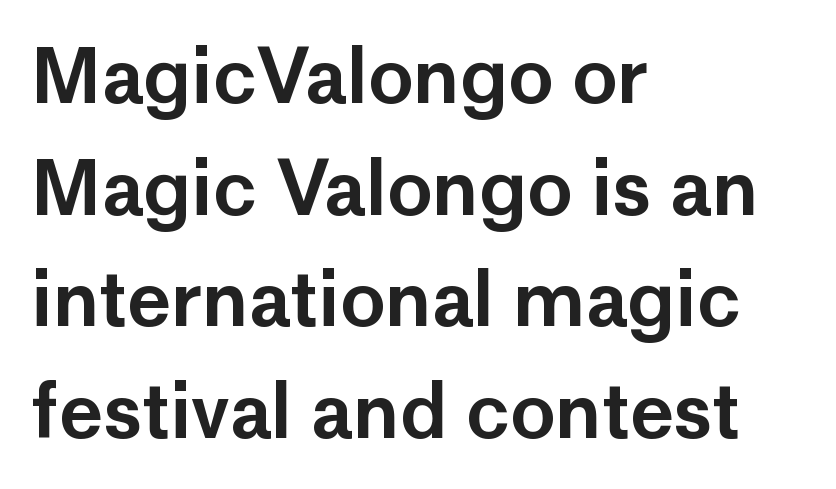
The image shows 75 px sans-serif type, upright; set left-aligned, normal line spacing (1.49x), normal letter spacing, not underlined; low stroke contrast and a medium x-height.
